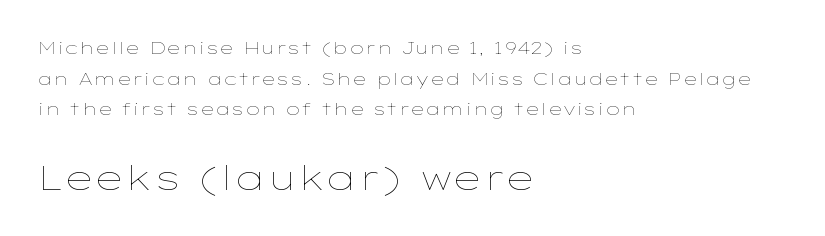
The image shows 34 px thin, wide type, upright; set left-aligned, line spacing 1.8x, normal letter spacing, not underlined; the second (bottom) block is 2.0x larger; low stroke contrast and a medium x-height.
